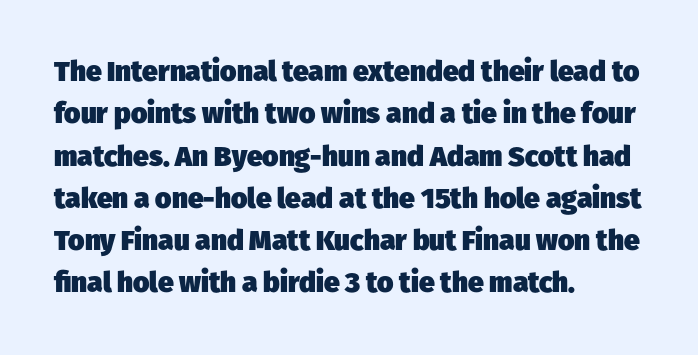
The image shows 28 px heavy sans-serif type; set left-aligned, normal line spacing (1.51x), normal letter spacing, not underlined; low stroke contrast and a medium x-height.
